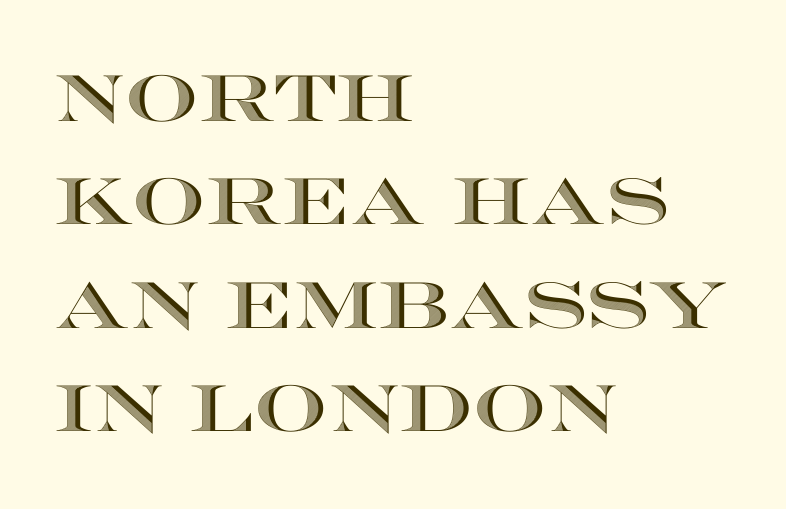
{"italic": "no", "width": "wide", "x_height": "large", "monospaced": "no", "underline": "no", "align": "left", "line_spacing": "normal", "line_spacing_ratio": 1.59, "letter_spacing": "normal", "letter_spacing_em": 0.0, "glyph_px": 65}
